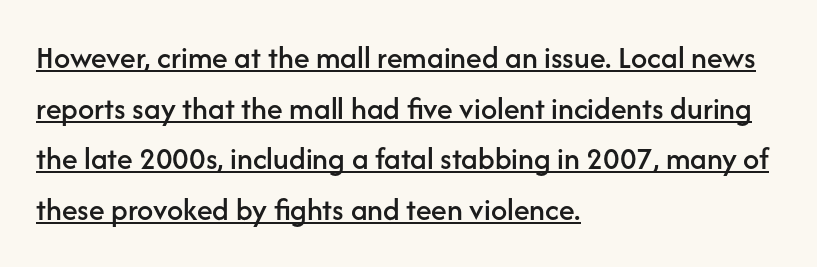
Q: Is the text italic (slanted)? A: No, it is upright.
Q: Is the typeface a serif or a sans-serif typeface? A: Sans-serif.
Q: Is the text underlined? A: Yes.
Q: How is the paragraph aligned? A: Left-aligned.
Q: Is the spacing between letters normal or unusually wide? A: Normal.
Q: Is the spacing between lines tight, normal or loose? A: Normal.
Q: Width (condensed, normal, or wide)? A: Normal.
Q: Stroke contrast? A: Low.
Q: x-height? A: Medium.
Q: Monospaced? A: No.
